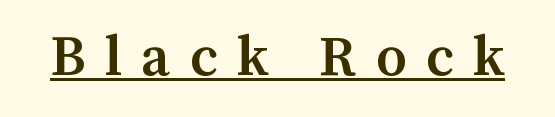
{"serif": "yes", "italic": "no", "bold": "semi", "weight": "semibold", "width": "normal", "stroke_contrast": "medium", "x_height": "medium", "monospaced": "no", "underline": "yes", "letter_spacing": "wide", "letter_spacing_em": 0.34, "glyph_px": 56}
